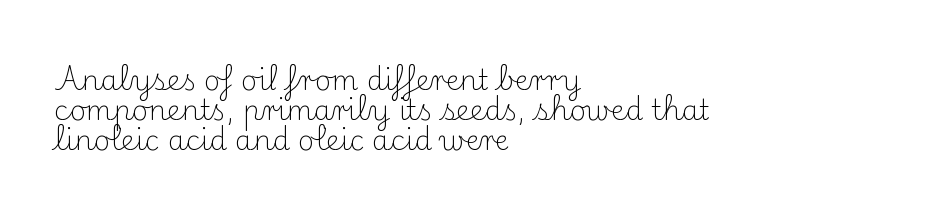
{"serif": "yes", "italic": "no", "bold": "no", "weight": "light", "width": "normal", "stroke_contrast": "medium", "x_height": "small", "monospaced": "no", "underline": "no", "align": "left", "line_spacing": "tight", "line_spacing_ratio": 1.07, "letter_spacing": "normal", "letter_spacing_em": 0.0, "glyph_px": 28}
